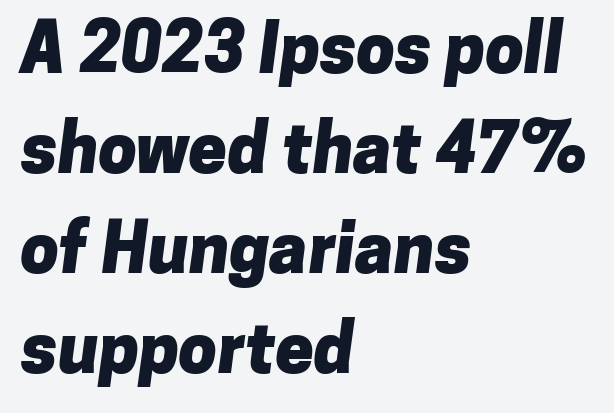
Rule under the text: the space is simply empty. This rendering uses left alignment, leaving the right contour irregular. Leading: standard. Honestly, the letter spacing is just normal — you wouldn't notice it. Compared with an ordinary text face, these strokes are far heavier — a full bold.
